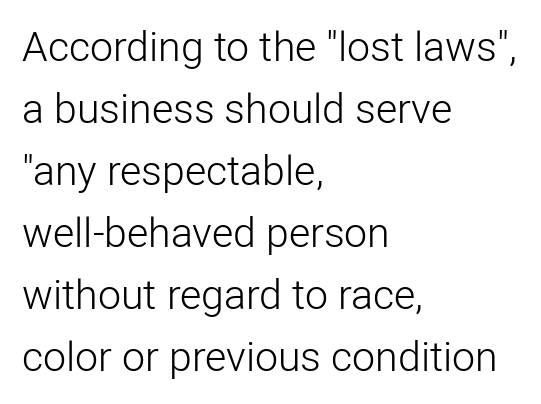
This sample has the flowing, uneven cadence of proportional lettering. Any mark beneath the type? The region is blank. Reading down the column, the eye jumps a familiar distance to each next line. Reading down the block, your eye returns to a fixed left position each line. Heft: none added — not bold. The specimen reads as upright at a glance.
